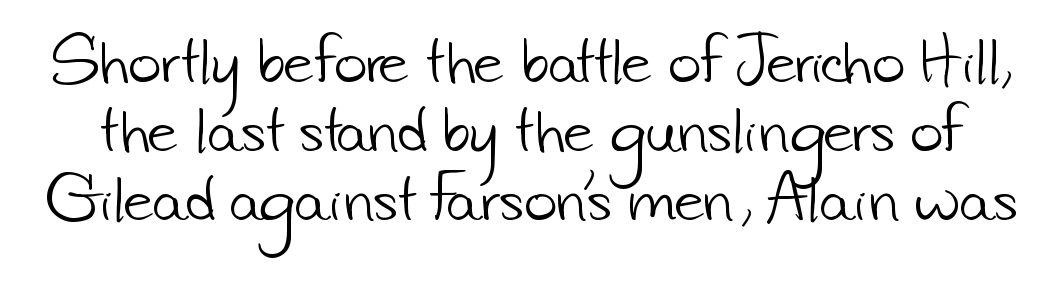
Q: Is the text bold? A: No.
Q: Is the typeface a serif or a sans-serif typeface? A: Sans-serif.
Q: Is the text underlined? A: No.
Q: Is the spacing between letters normal or unusually wide? A: Normal.
Q: Width (condensed, normal, or wide)? A: Normal.
Q: Stroke contrast? A: Low.
Q: x-height? A: Small.
Q: Monospaced? A: No.
